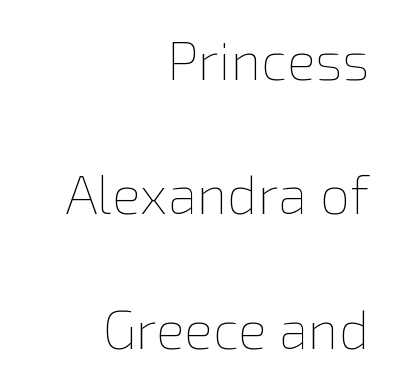
The image shows 54 px thin type, upright; set right-aligned, loose line spacing (2.49x), normal letter spacing, not underlined; low stroke contrast and a medium x-height.
